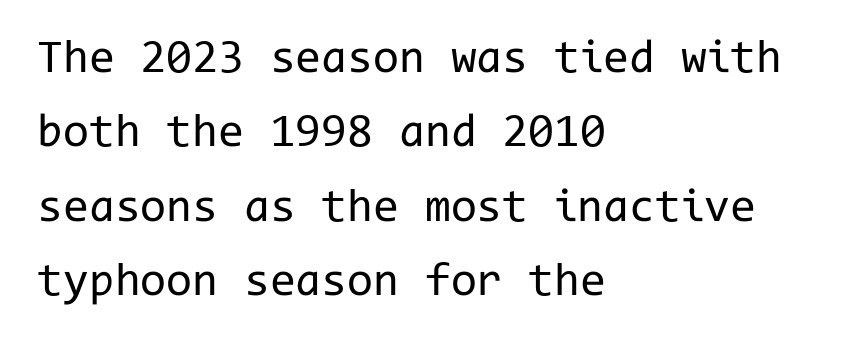
{"serif": "no", "italic": "no", "bold": "no", "weight": "regular", "width": "normal", "stroke_contrast": "low", "x_height": "medium", "monospaced": "yes", "underline": "no", "align": "left", "line_spacing": "normal", "line_spacing_ratio": 1.58, "letter_spacing": "normal", "letter_spacing_em": 0.0, "glyph_px": 47}
